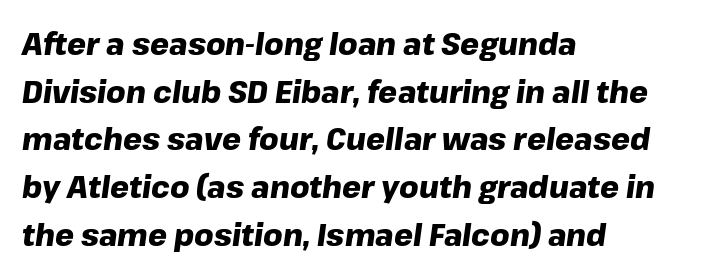
{"italic": "yes", "lean": "right", "slant_degrees": 8, "bold": "yes", "weight": "heavy", "width": "normal", "stroke_contrast": "low", "x_height": "medium", "monospaced": "no", "underline": "no", "align": "left", "line_spacing": "normal", "line_spacing_ratio": 1.59, "letter_spacing": "normal", "letter_spacing_em": 0.0, "glyph_px": 30}
